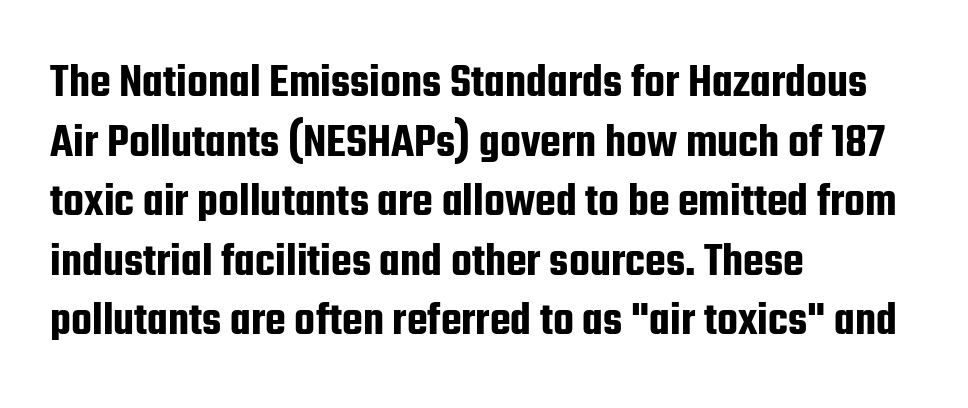
Q: Is the text italic (slanted)? A: No, it is upright.
Q: Is the typeface a serif or a sans-serif typeface? A: Sans-serif.
Q: Is the text underlined? A: No.
Q: How is the paragraph aligned? A: Left-aligned.
Q: Is the spacing between letters normal or unusually wide? A: Normal.
Q: Width (condensed, normal, or wide)? A: Condensed.
Q: Stroke contrast? A: Low.
Q: x-height? A: Medium.
Q: Monospaced? A: No.
